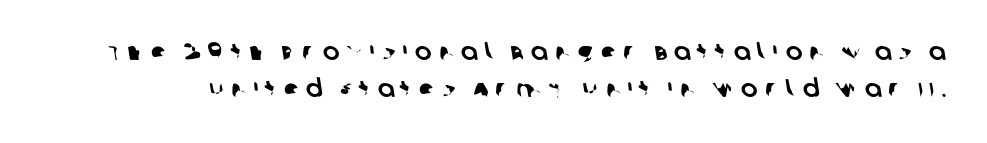
{"underline": "no", "line_spacing": "normal", "line_spacing_ratio": 1.47, "letter_spacing": "wide", "letter_spacing_em": 0.28, "glyph_px": 25}
